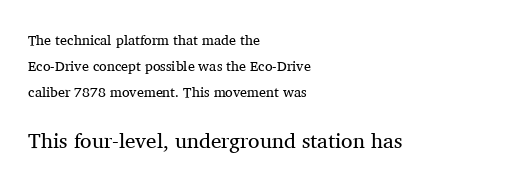
Reading top to bottom, the characters get bigger at the block break. Check under the words: just untouched page. In terms of posture, this sample is upright. The passage is arranged the way most books set body copy — flush left. No extra tracking has been applied to these lines.
